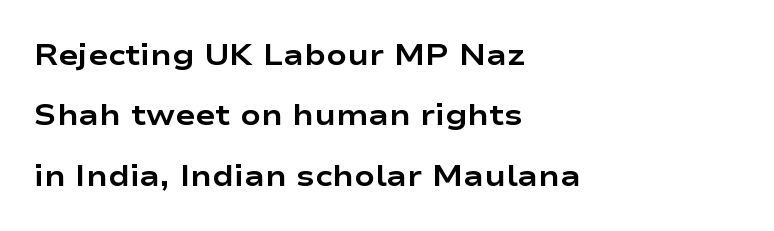
{"serif": "no", "italic": "no", "bold": "yes", "weight": "bold", "width": "wide", "stroke_contrast": "low", "x_height": "medium", "monospaced": "no", "underline": "no", "align": "left", "line_spacing": "loose", "line_spacing_ratio": 2.01, "letter_spacing": "normal", "letter_spacing_em": 0.0, "glyph_px": 30}
